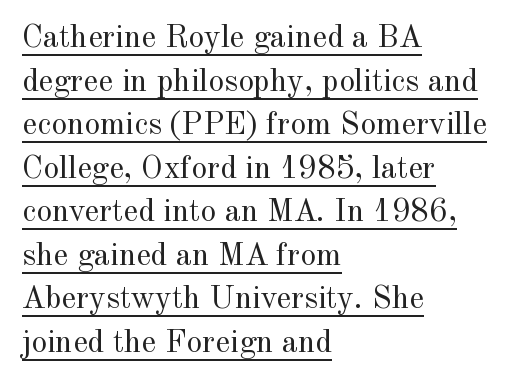
{"serif": "yes", "italic": "no", "bold": "no", "weight": "regular", "width": "normal", "x_height": "small", "monospaced": "no", "underline": "yes", "align": "left", "line_spacing": "normal", "line_spacing_ratio": 1.36, "letter_spacing": "normal", "letter_spacing_em": 0.0, "glyph_px": 32}
